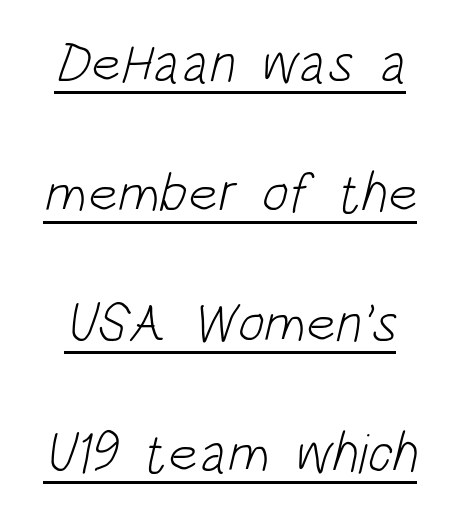
Think standard paragraph weight, or any step lighter than that. Students, observe: this is what heavily led, spacious text looks like. Each letter keeps its own natural width here, so spacing adapts to shape. Stroke terminals: plain, sans-serif. Descenders here cross a horizontal rule under the line. These lines keep a tight, regular rhythm from letter to letter.
